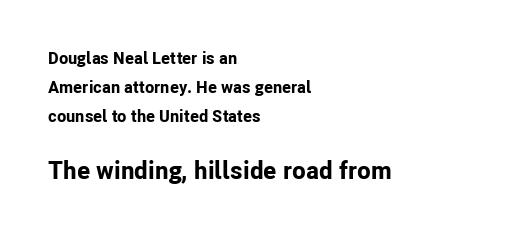
Is there much room between lines? A standard amount, neither cramped nor airy. Default kerning and tracking; the words read as compact shapes. Is there any slant? The stems are plumb. A full-strength bold gives these letters their thick strokes. Nobody drew a line under any word here.
